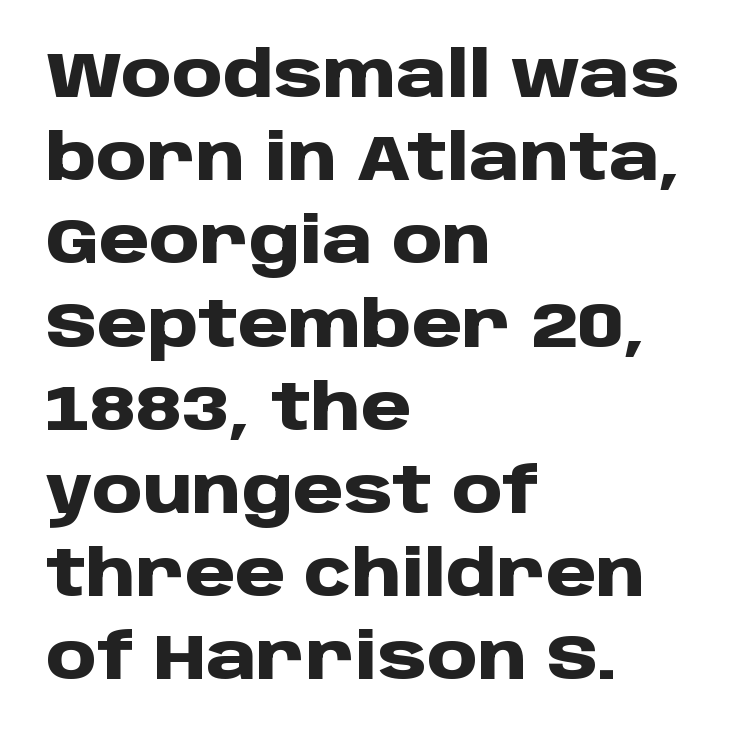
Characters remain perfectly vertical along every line. Short and long lines alike share a common starting point at left. Here the designer chose a conventional face with non-uniform glyph widths. Note: no serifs on the glyphs. The passage shown has conventional tracking throughout. A dark, heavy texture on the line: the type is bold.
